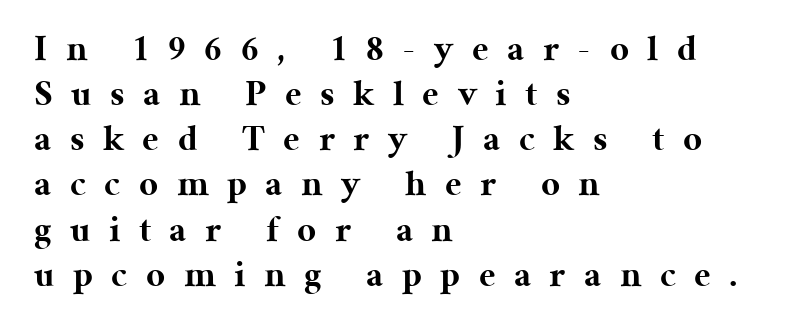
Q: Is the text bold? A: Yes.
Q: Is the text italic (slanted)? A: No, it is upright.
Q: Is the typeface a serif or a sans-serif typeface? A: Serif.
Q: Is the text underlined? A: No.
Q: How is the paragraph aligned? A: Left-aligned.
Q: Is the spacing between letters normal or unusually wide? A: Unusually wide.
Q: Width (condensed, normal, or wide)? A: Normal.
Q: Stroke contrast? A: Medium.
Q: x-height? A: Medium.
Q: Monospaced? A: No.
